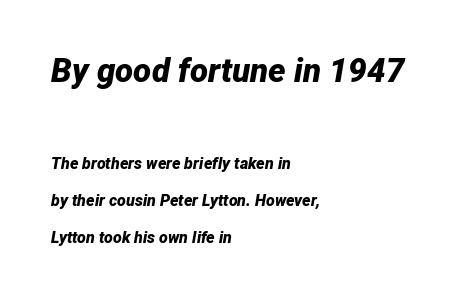
{"italic": "yes", "lean": "right", "slant_degrees": 12, "bold": "yes", "weight": "bold", "width": "normal", "stroke_contrast": "low", "x_height": "medium", "monospaced": "no", "underline": "no", "align": "left", "line_spacing": "loose", "line_spacing_ratio": 2.31, "letter_spacing": "normal", "letter_spacing_em": 0.0, "larger_block": "first", "size_ratio": 2.06, "glyph_px": 33}
